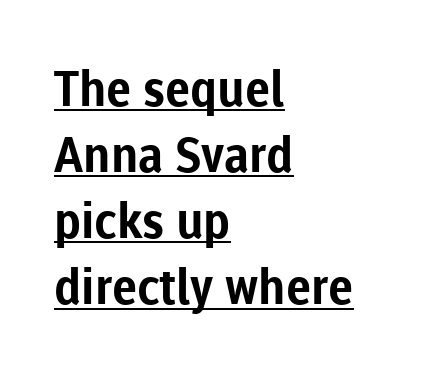
Q: Is the text bold? A: Yes.
Q: Is the text italic (slanted)? A: No, it is upright.
Q: Is the typeface a serif or a sans-serif typeface? A: Sans-serif.
Q: Is the text underlined? A: Yes.
Q: How is the paragraph aligned? A: Left-aligned.
Q: Is the spacing between letters normal or unusually wide? A: Normal.
Q: Is the spacing between lines tight, normal or loose? A: Normal.
Q: Width (condensed, normal, or wide)? A: Normal.
Q: Stroke contrast? A: Low.
Q: x-height? A: Medium.
Q: Monospaced? A: No.
